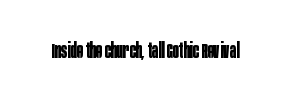
The letterforms sit shoulder to shoulder at normal distance. These lines were composed using upright roman letters. Check the space under the baseline: it is left empty. The sample has been set heavy, in full bold.
